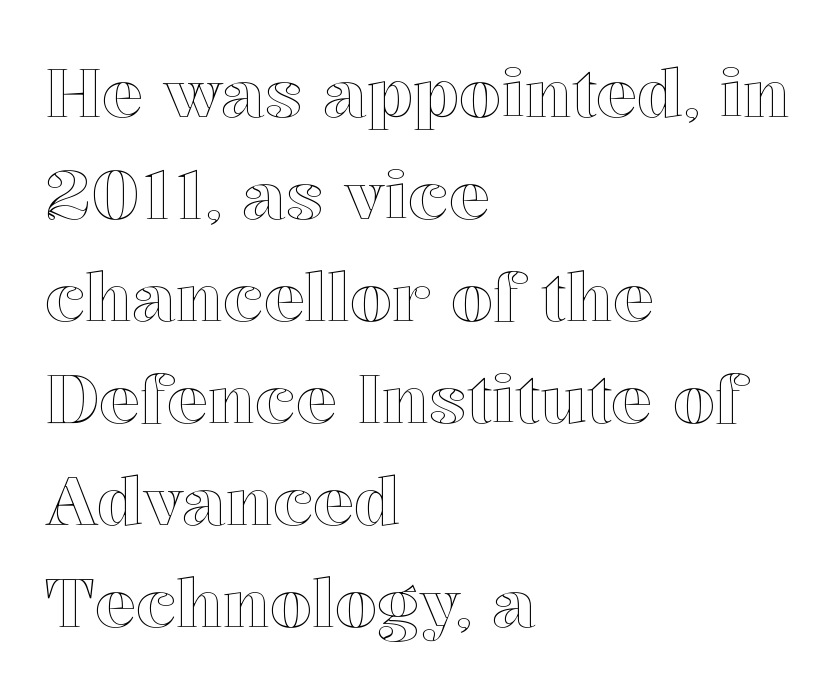
Q: Is the text italic (slanted)? A: No, it is upright.
Q: Is the text underlined? A: No.
Q: How is the paragraph aligned? A: Left-aligned.
Q: Is the spacing between letters normal or unusually wide? A: Normal.
Q: Is the spacing between lines tight, normal or loose? A: Normal.
Q: Width (condensed, normal, or wide)? A: Normal.
Q: x-height? A: Medium.
Q: Monospaced? A: No.
